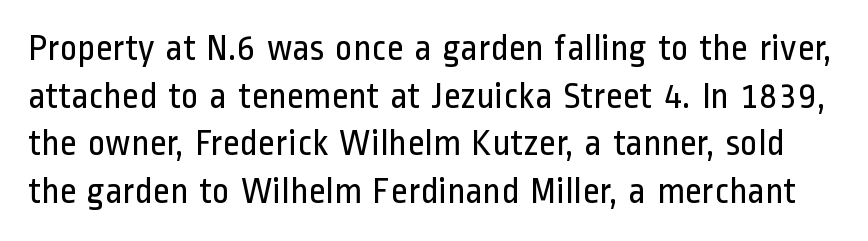
The image shows 37 px regular-weight, condensed sans-serif type, upright; set normal line spacing (1.29x), normal letter spacing, not underlined; low stroke contrast and a medium x-height.
